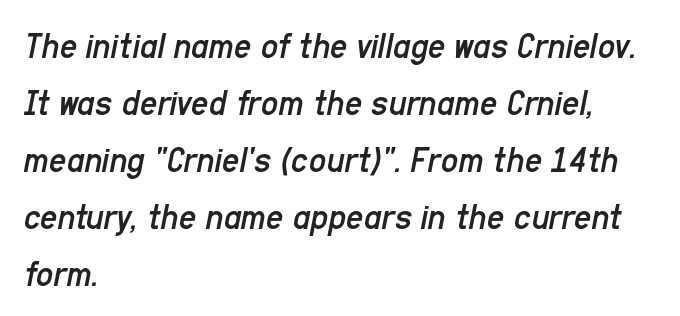
Q: Is the text bold? A: No.
Q: Is the text italic (slanted)? A: Yes, it leans right by about 11 degrees.
Q: Is the text underlined? A: No.
Q: How is the paragraph aligned? A: Left-aligned.
Q: Is the spacing between letters normal or unusually wide? A: Normal.
Q: Is the spacing between lines tight, normal or loose? A: Normal.
Q: Width (condensed, normal, or wide)? A: Condensed.
Q: Stroke contrast? A: Low.
Q: x-height? A: Medium.
Q: Monospaced? A: No.
